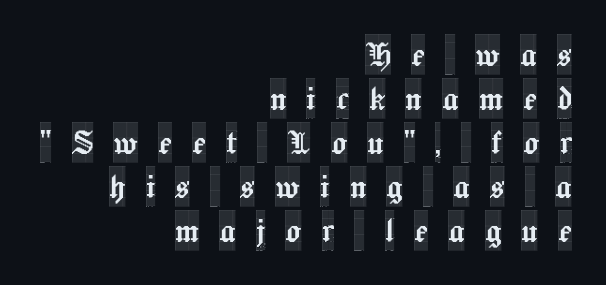
{"serif": "yes", "italic": "no", "width": "condensed", "x_height": "large", "monospaced": "no", "underline": "no", "align": "right", "line_spacing": "tight", "line_spacing_ratio": 1.1, "letter_spacing": "wide", "letter_spacing_em": 0.5, "glyph_px": 40}
